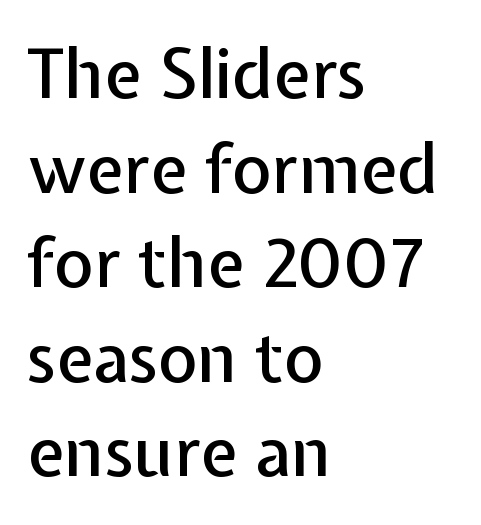
A roman cut, with each character standing at attention. Rows of type keep a routine distance in the vertical direction. Nothing unusual about the tracking: characters are spaced as the font intends. Every row of glyphs begins at an identical x-position on the left. Varying glyph widths throughout — classic text-font behaviour.
